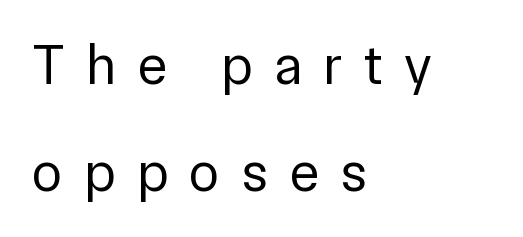
Inter-character spacing is expanded well beyond the font's built-in metrics. Where is the straight margin? On the left. Letters rest on an invisible, unmarked baseline. Nothing heavy about these letters — not bold at all.
